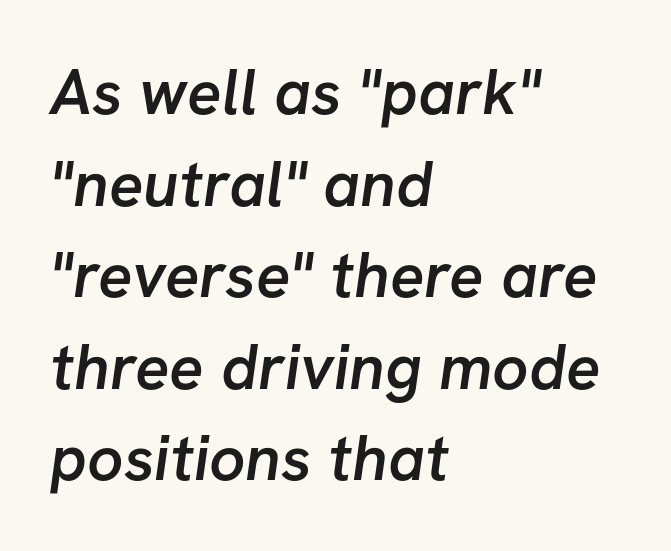
Q: Is the text bold? A: Semi-bold.
Q: Is the typeface a serif or a sans-serif typeface? A: Sans-serif.
Q: Is the text underlined? A: No.
Q: How is the paragraph aligned? A: Left-aligned.
Q: Is the spacing between letters normal or unusually wide? A: Normal.
Q: Is the spacing between lines tight, normal or loose? A: Normal.
Q: Width (condensed, normal, or wide)? A: Normal.
Q: Stroke contrast? A: Low.
Q: x-height? A: Medium.
Q: Monospaced? A: No.
